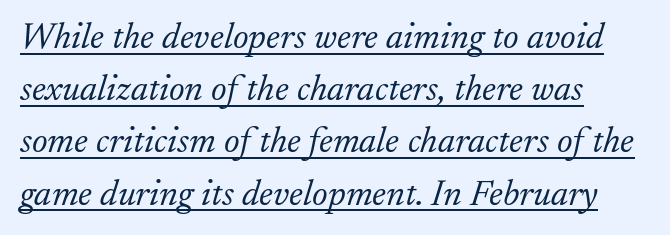
The image shows 37 px light serif type, italic (leaning right); set left-aligned, normal line spacing (1.41x), normal letter spacing, underlined; low stroke contrast and a small x-height.
